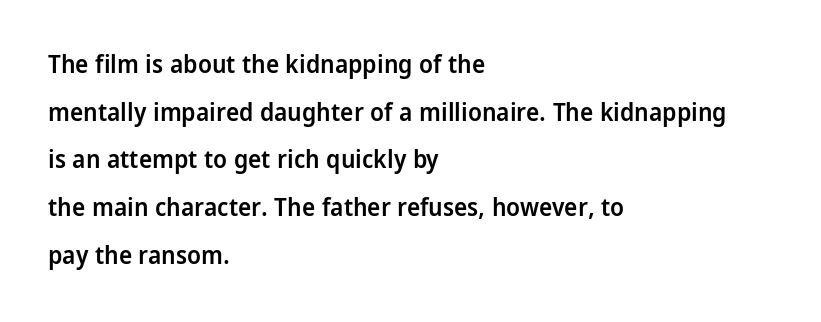
Q: Is the text bold? A: Semi-bold.
Q: Is the text italic (slanted)? A: No, it is upright.
Q: Is the text underlined? A: No.
Q: How is the paragraph aligned? A: Left-aligned.
Q: Is the spacing between letters normal or unusually wide? A: Normal.
Q: Is the spacing between lines tight, normal or loose? A: Loose.
